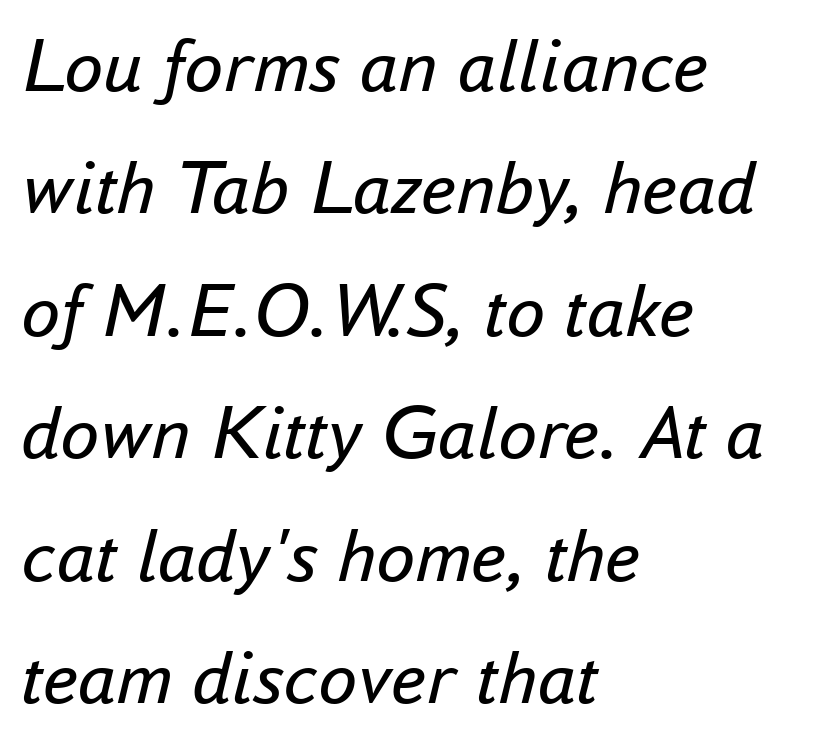
How would I describe the line gaps? Plain and ordinary. In terms of posture, this sample is oblique. The passage shown has conventional tracking throughout. Here the designer chose a conventional face with non-uniform glyph widths. Stems and bowls with no extra thickness — not bold. A classic flush-left, rag-right setting is used for this passage.
